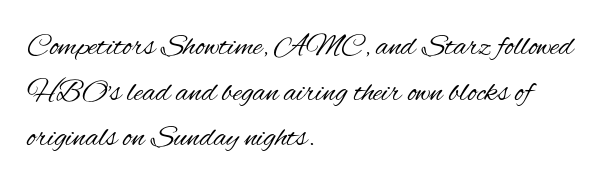
This sample uses a sans-serif face. Which margin do the lines hug? The left one — the right edge is uneven. Any mark beneath the type? The region is blank. These lines sit exactly where default settings would place them.
